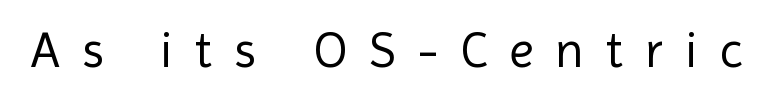
Q: Is the text bold? A: No.
Q: Is the text italic (slanted)? A: No, it is upright.
Q: Is the typeface a serif or a sans-serif typeface? A: Sans-serif.
Q: Is the text underlined? A: No.
Q: Is the spacing between letters normal or unusually wide? A: Unusually wide.
Q: Width (condensed, normal, or wide)? A: Normal.
Q: x-height? A: Medium.
Q: Monospaced? A: No.
